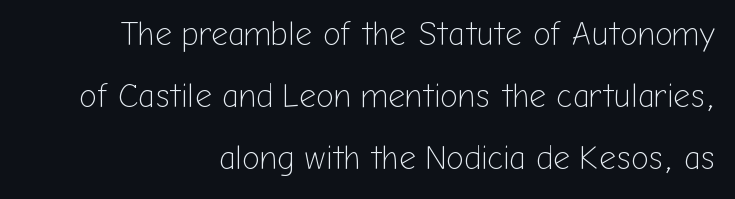
Q: Is the text bold? A: No.
Q: Is the text italic (slanted)? A: No, it is upright.
Q: Is the typeface a serif or a sans-serif typeface? A: Sans-serif.
Q: Is the text underlined? A: No.
Q: How is the paragraph aligned? A: Right-aligned.
Q: Is the spacing between letters normal or unusually wide? A: Normal.
Q: Width (condensed, normal, or wide)? A: Normal.
Q: Stroke contrast? A: Low.
Q: x-height? A: Medium.
Q: Monospaced? A: No.
